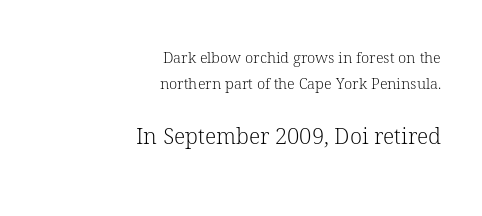
The axis of the letterforms is exactly vertical. The letters in the lower block stand taller than those in the block above. Only glyphs here, with clear space below each row. Weight: regular or lighter. The rendering anchors every line to the right-hand side.
